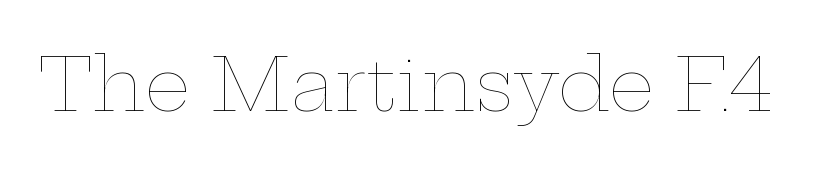
Q: Is the text bold? A: No.
Q: Is the text italic (slanted)? A: No, it is upright.
Q: Is the text underlined? A: No.
Q: Is the spacing between letters normal or unusually wide? A: Normal.
Q: Width (condensed, normal, or wide)? A: Wide.
Q: Stroke contrast? A: Low.
Q: x-height? A: Medium.
Q: Monospaced? A: No.
